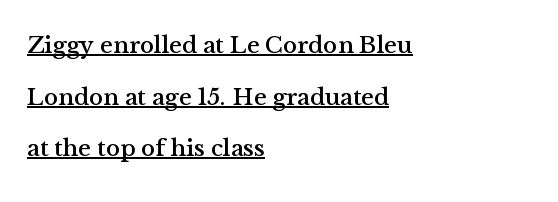
The image shows 24 px text type, upright; set left-aligned, loose line spacing (2.15x), normal letter spacing, underlined.
